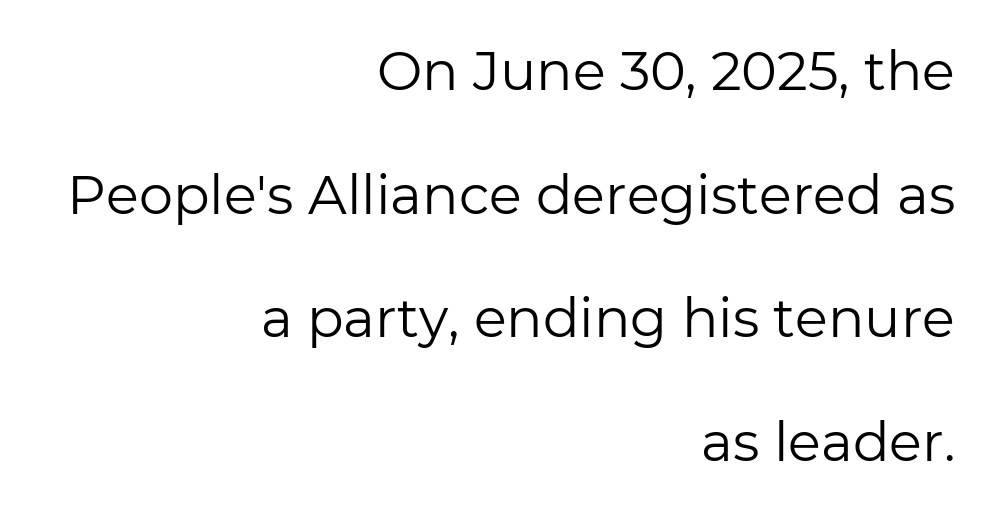
Q: Is the text bold? A: No.
Q: Is the text italic (slanted)? A: No, it is upright.
Q: Is the typeface a serif or a sans-serif typeface? A: Sans-serif.
Q: Is the text underlined? A: No.
Q: How is the paragraph aligned? A: Right-aligned.
Q: Is the spacing between letters normal or unusually wide? A: Normal.
Q: Is the spacing between lines tight, normal or loose? A: Loose.
Q: Width (condensed, normal, or wide)? A: Normal.
Q: Stroke contrast? A: Low.
Q: x-height? A: Medium.
Q: Monospaced? A: No.
